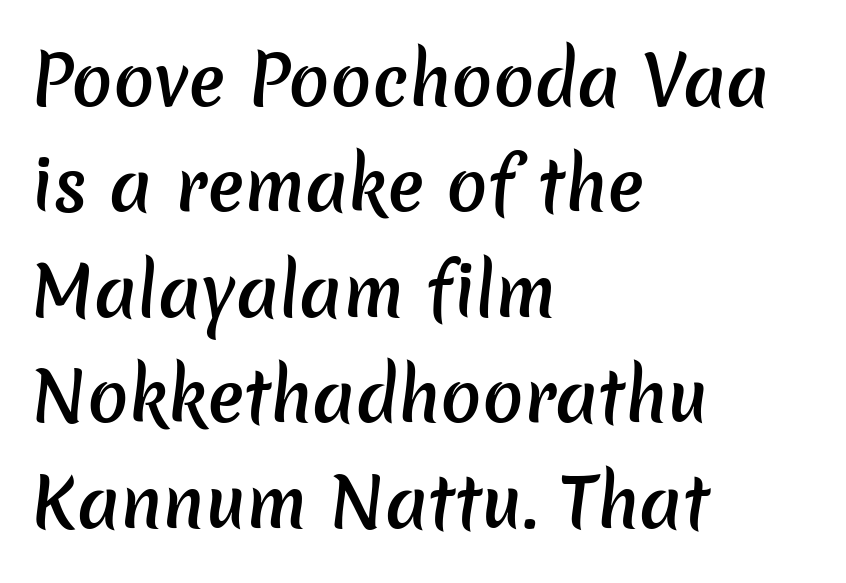
The image shows 68 px semibold sans-serif type; set left-aligned, normal line spacing (1.55x), normal letter spacing, not underlined; low stroke contrast and a medium x-height.
